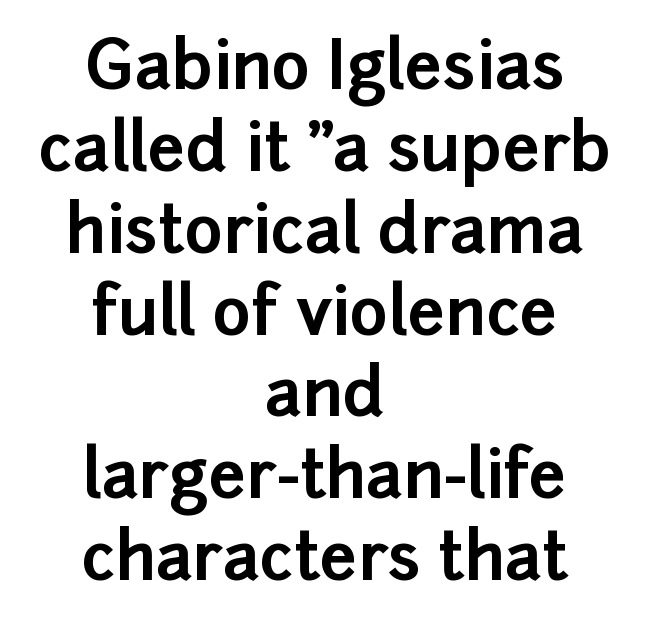
The rendering keeps characters at their native spacing. No word sits above an underline. Each letter keeps its own natural width here, so spacing adapts to shape. Notice how thick the strokes are: this is what a full bold looks like.
